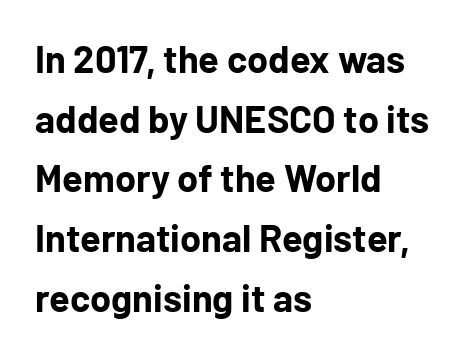
A normal amount of white space separates one row of letters from the next. Rendered with straight, roman letterforms. The passage shown is not underscored anywhere. No feet cap the strokes, marking this as sans-serif type. Spacing between characters is what you'd get straight out of the box. A student would call this left alignment; a typographer would say flush left, rag right.
